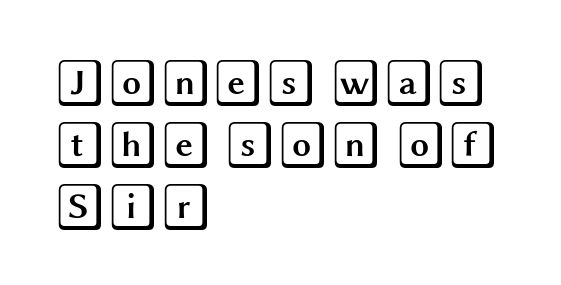
The image shows 48 px wide type, upright; set left-aligned, normal line spacing (1.29x), normal letter spacing, not underlined; a large x-height.
